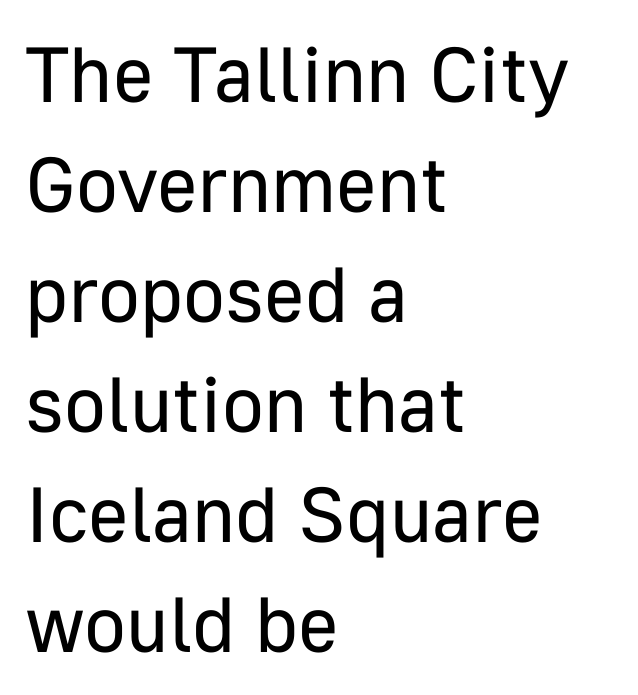
What's the leading like? Ordinary, nothing unusual. The string is rendered with underlining switched off. Here the designer chose a conventional face with non-uniform glyph widths. Standard letterfit; no display-style spreading of the glyphs. Type style note: lacks serifs.
